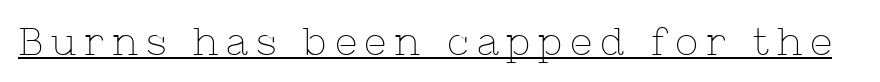
The image shows 39 px thin serif type, upright; set unusually wide letter spacing (+0.2 em), underlined; low stroke contrast and a medium x-height.
